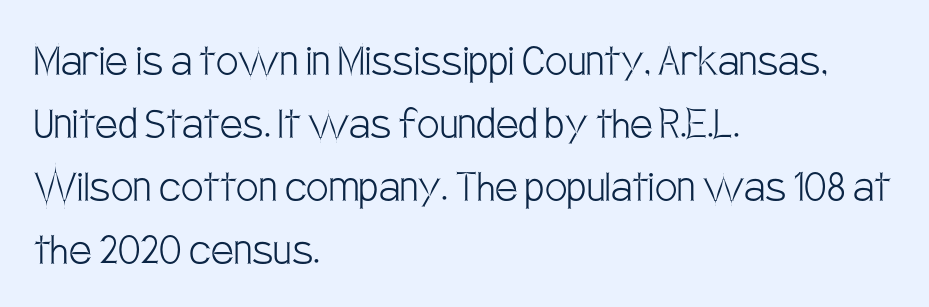
A sans-serif font was chosen for this passage. The ragged edge is on the right, which tells us the setting is flush left. Unlike italic type, these characters show no tilt at all. The gap between lines stays unmarked. The letterforms sit shoulder to shoulder at normal distance. Notice how descenders clear the ascenders below comfortably — that's standard leading.
